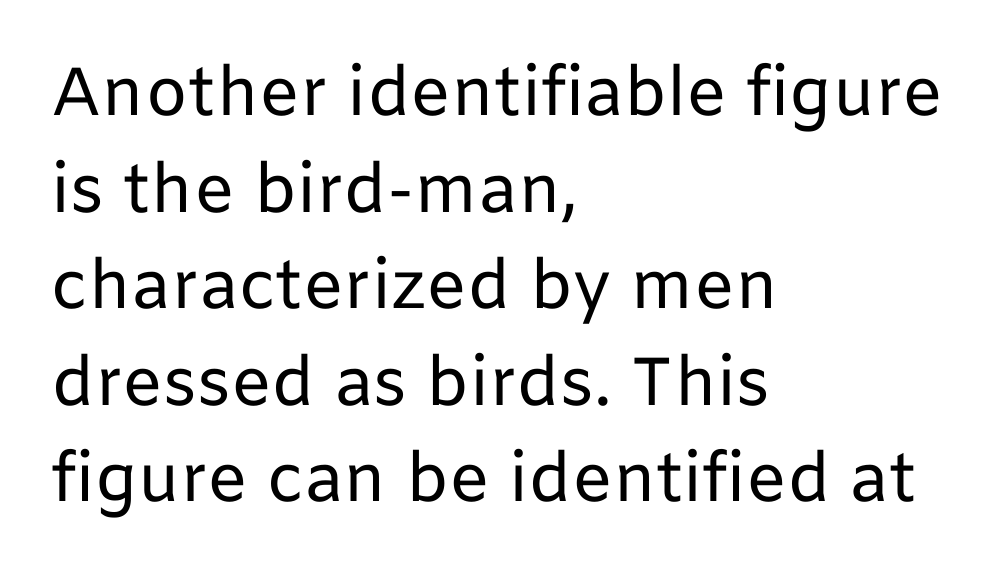
The rendering uses a moderate line-height, typical for paragraphs. The glyphs are unaccompanied by any horizontal stroke below them. You can tell from the bare stems that sans-serif type was used. The rendering keeps characters at their native spacing. The characters are drawn with everyday or finer stroke widths. The setting favours the left margin, as ordinary paragraphs usually do.
